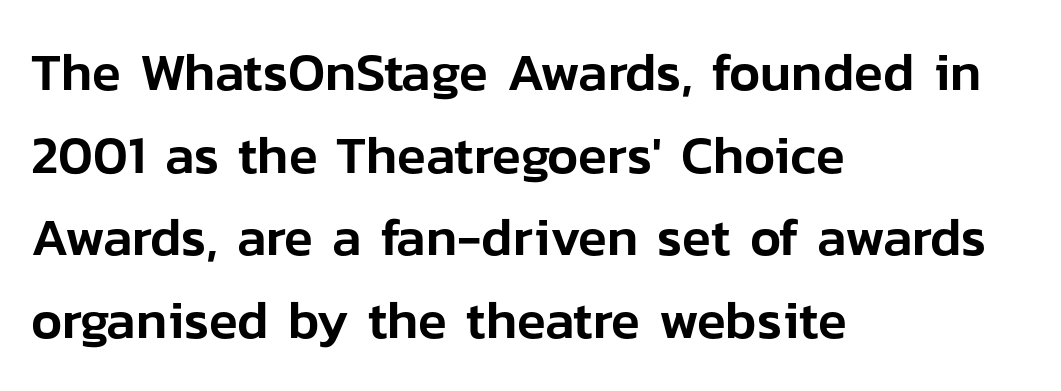
Unmarked baselines from the first word to the last. Leftover space on each line is placed entirely after the last word. No feet cap the strokes, marking this as sans-serif type. Glyph-to-glyph distance matches everyday printed text.
